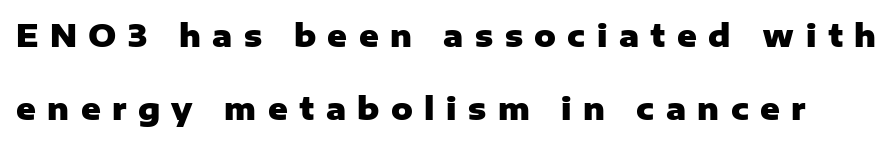
{"serif": "no", "italic": "no", "bold": "yes", "weight": "heavy", "width": "normal", "stroke_contrast": "low", "x_height": "medium", "monospaced": "no", "underline": "no", "line_spacing": "loose", "line_spacing_ratio": 2.43, "letter_spacing": "wide", "letter_spacing_em": 0.38, "glyph_px": 30}
